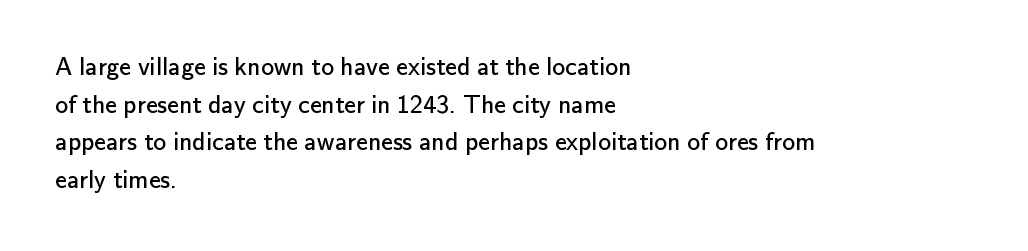
This sample is left-justified, so line endings fall wherever the words run out. Short note: letters normally spaced. These lines were composed using upright roman letters. Nothing heavy about these letters — not bold at all. The glyphs are unaccompanied by any horizontal stroke below them. Quick note: interline space is typical.
